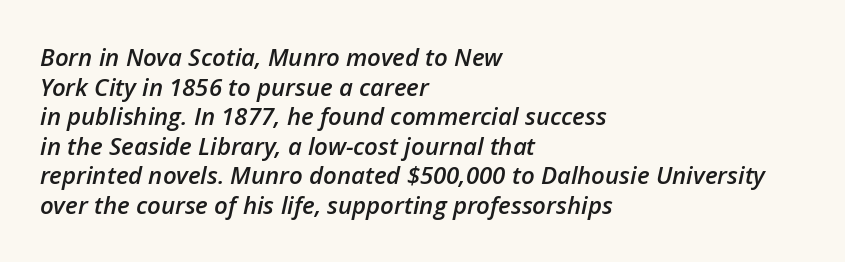
Q: Is the text bold? A: Semi-bold.
Q: Is the text italic (slanted)? A: Yes, it leans right by about 12 degrees.
Q: Is the text underlined? A: No.
Q: How is the paragraph aligned? A: Left-aligned.
Q: Is the spacing between letters normal or unusually wide? A: Normal.
